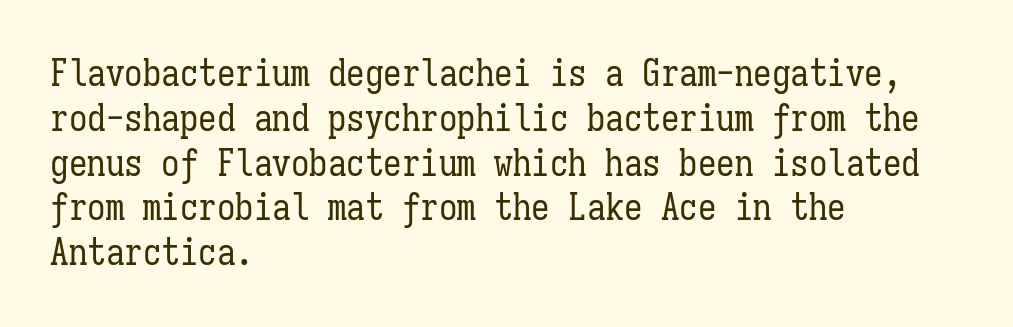
Weight: regular or lighter. Tracking value appears to be zero — textbook default spacing. In CSS terms this would be text-align: left. Check the space under the baseline: it is left empty.
